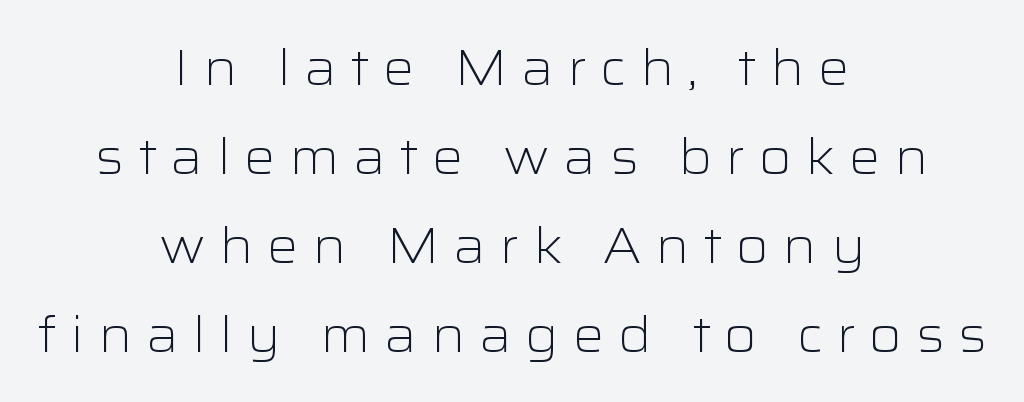
Q: Is the text bold? A: No.
Q: Is the text italic (slanted)? A: No, it is upright.
Q: Is the typeface a serif or a sans-serif typeface? A: Sans-serif.
Q: Is the text underlined? A: No.
Q: How is the paragraph aligned? A: Centered.
Q: Is the spacing between letters normal or unusually wide? A: Unusually wide.
Q: Width (condensed, normal, or wide)? A: Wide.
Q: Stroke contrast? A: Low.
Q: x-height? A: Medium.
Q: Monospaced? A: No.
